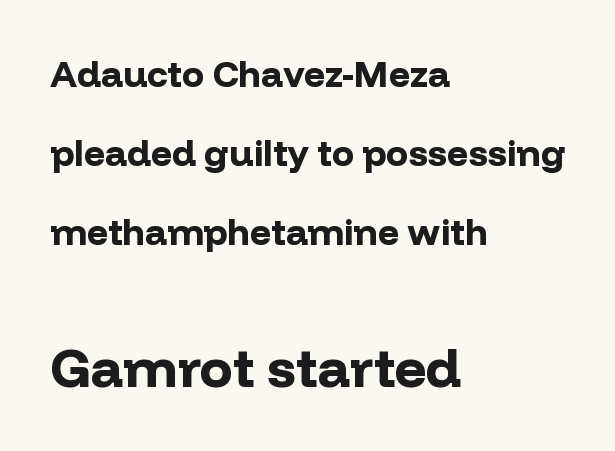
The image shows 55 px bold sans-serif type, upright; set left-aligned, loose line spacing (2.14x), normal letter spacing, not underlined; the second (bottom) block is 1.49x larger; low stroke contrast and a medium x-height.
